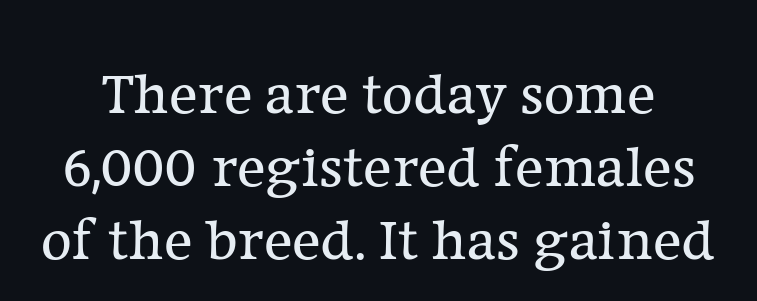
Underline: absent. Are there feet on the stems? There are — it's a serif. Compared with a typical body face, this is equally light or lighter still. Think of a printed novel: that variable character pitch is what you see here. The rendering keeps characters at their native spacing. Do the letters lean? They stand straight.
